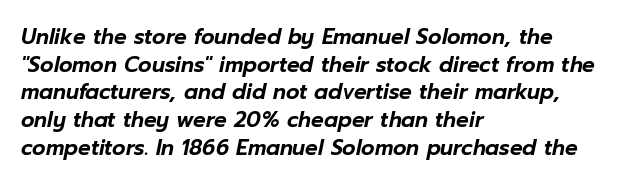
Observe the ordinary spacing: letters are neighbours, not strangers. The rows are spaced the way most documents space them. Line starts are locked; line ends wander. The letters are slanted; this is an italic face. Each row of text sits above clean, open space.
